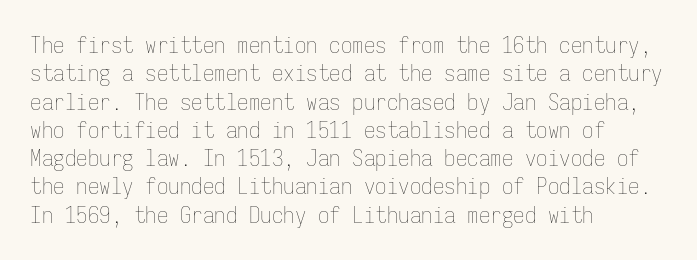
Q: Is the text bold? A: No.
Q: Is the text italic (slanted)? A: No, it is upright.
Q: Is the text underlined? A: No.
Q: How is the paragraph aligned? A: Left-aligned.
Q: Is the spacing between letters normal or unusually wide? A: Normal.
